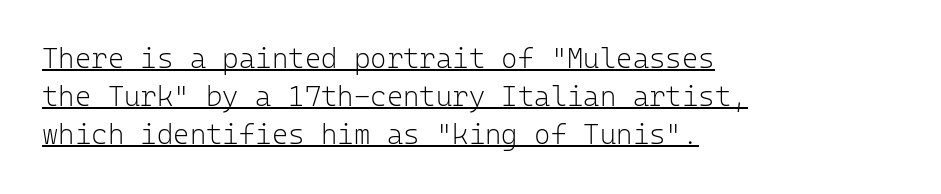
Q: Is the text bold? A: No.
Q: Is the text italic (slanted)? A: No, it is upright.
Q: Is the typeface a serif or a sans-serif typeface? A: Sans-serif.
Q: Is the text underlined? A: Yes.
Q: How is the paragraph aligned? A: Left-aligned.
Q: Is the spacing between letters normal or unusually wide? A: Normal.
Q: Is the spacing between lines tight, normal or loose? A: Normal.
Q: Width (condensed, normal, or wide)? A: Normal.
Q: Stroke contrast? A: Low.
Q: x-height? A: Medium.
Q: Monospaced? A: Yes.
